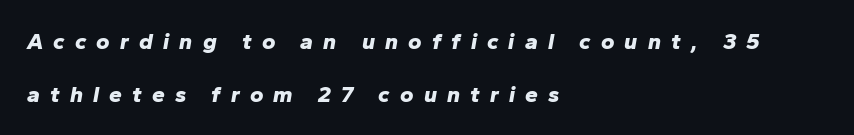
Q: Is the text bold? A: Yes.
Q: Is the text italic (slanted)? A: Yes, it leans right by about 10 degrees.
Q: Is the text underlined? A: No.
Q: How is the paragraph aligned? A: Left-aligned.
Q: Is the spacing between letters normal or unusually wide? A: Unusually wide.
Q: Is the spacing between lines tight, normal or loose? A: Loose.
